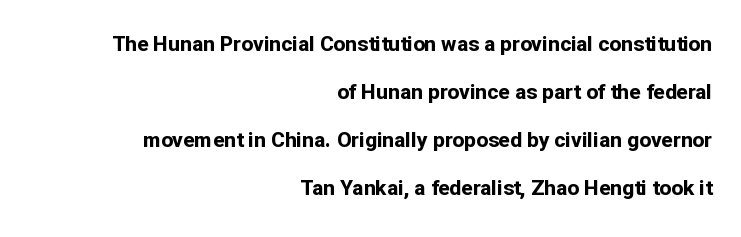
The specimen omits any rule beneath the text block's lines. There is no visible air inserted between adjacent glyphs. Chunky letters — that's bold for sure. This is the regular roman posture of the typeface. Quick note: interline space is abundant. Horizontally, the lines are justified to the trailing edge only.
